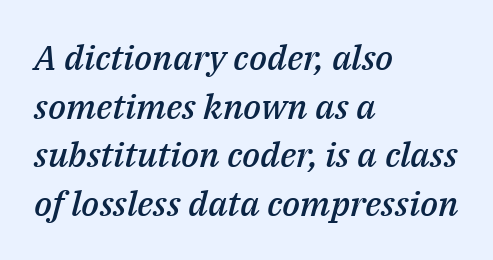
The type is set solid horizontally, with unmodified tracking. The paragraph has a hard left edge and a soft right edge. This block has exactly the height ordinary leading produces. I'd describe the lettering as semibold — firm but not a full bold.
